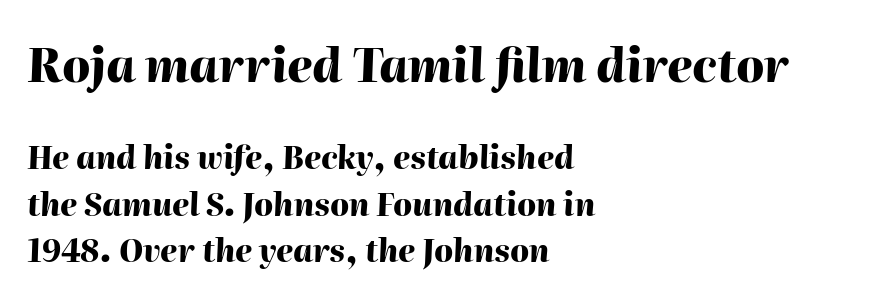
The image shows 46 px heavy type, italic (leaning right); set left-aligned, normal line spacing (1.49x), normal letter spacing, not underlined; the first (top) block is 1.48x larger; high stroke contrast and a medium x-height.
